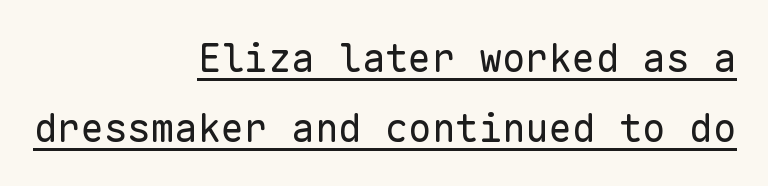
Q: Is the text bold? A: No.
Q: Is the text italic (slanted)? A: No, it is upright.
Q: Is the typeface a serif or a sans-serif typeface? A: Sans-serif.
Q: Is the text underlined? A: Yes.
Q: How is the paragraph aligned? A: Right-aligned.
Q: Is the spacing between letters normal or unusually wide? A: Normal.
Q: Width (condensed, normal, or wide)? A: Normal.
Q: Stroke contrast? A: Low.
Q: x-height? A: Medium.
Q: Monospaced? A: Yes.
